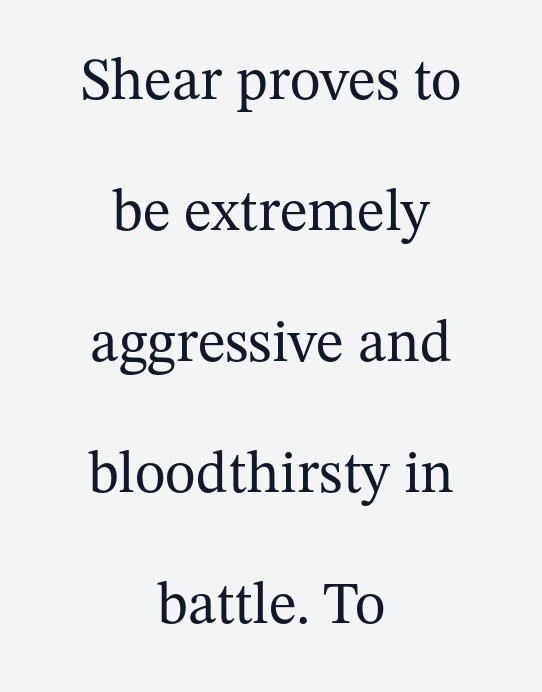
{"serif": "yes", "italic": "no", "bold": "no", "weight": "regular", "width": "normal", "stroke_contrast": "medium", "x_height": "medium", "monospaced": "no", "underline": "no", "align": "center", "line_spacing": "loose", "line_spacing_ratio": 2.22, "letter_spacing": "normal", "letter_spacing_em": 0.0, "glyph_px": 59}
